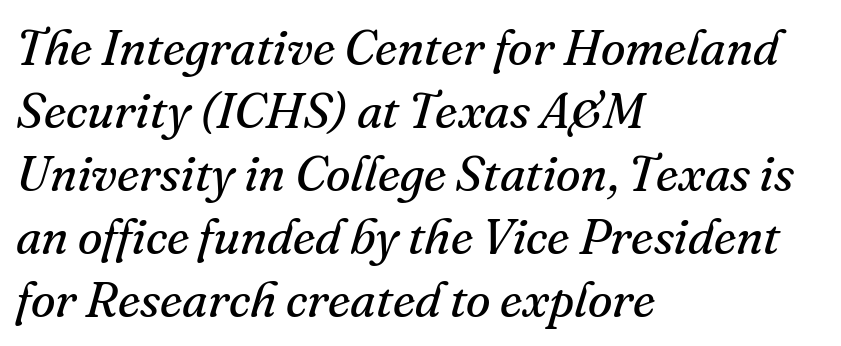
The image shows 50 px regular-weight serif type, italic (leaning right); set left-aligned, normal line spacing (1.26x), normal letter spacing, not underlined; medium stroke contrast and a small x-height.
